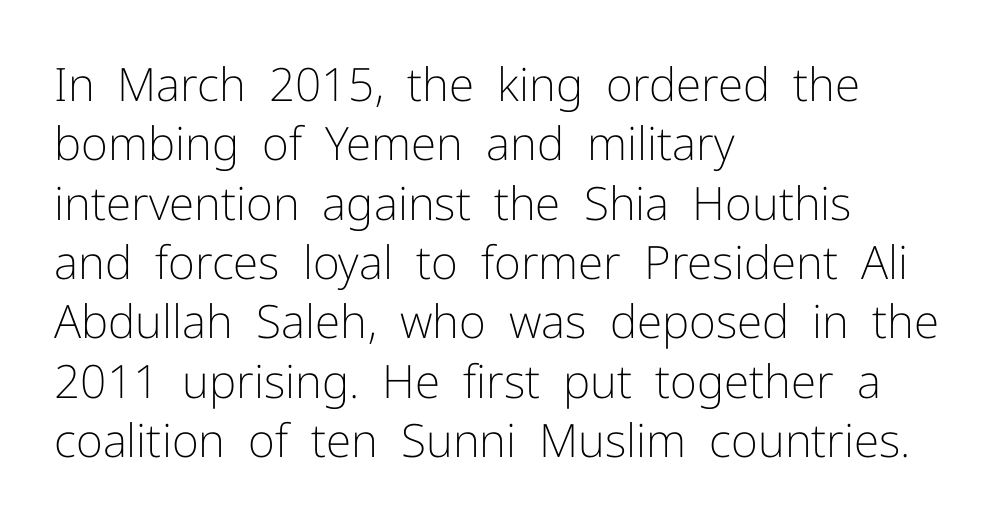
Q: Is the text bold? A: No.
Q: Is the text italic (slanted)? A: No, it is upright.
Q: Is the typeface a serif or a sans-serif typeface? A: Sans-serif.
Q: Is the text underlined? A: No.
Q: How is the paragraph aligned? A: Left-aligned.
Q: Is the spacing between letters normal or unusually wide? A: Normal.
Q: Is the spacing between lines tight, normal or loose? A: Normal.
Q: Width (condensed, normal, or wide)? A: Normal.
Q: Stroke contrast? A: Low.
Q: x-height? A: Medium.
Q: Monospaced? A: No.
